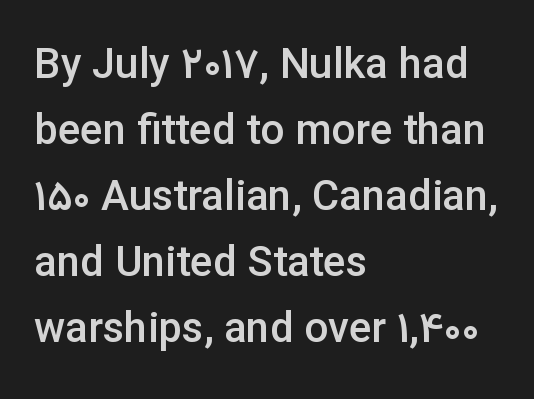
Q: Is the text bold? A: Semi-bold.
Q: Is the text italic (slanted)? A: No, it is upright.
Q: Is the typeface a serif or a sans-serif typeface? A: Sans-serif.
Q: Is the text underlined? A: No.
Q: How is the paragraph aligned? A: Left-aligned.
Q: Is the spacing between letters normal or unusually wide? A: Normal.
Q: Is the spacing between lines tight, normal or loose? A: Normal.
Q: Width (condensed, normal, or wide)? A: Normal.
Q: Stroke contrast? A: Low.
Q: x-height? A: Medium.
Q: Monospaced? A: No.
